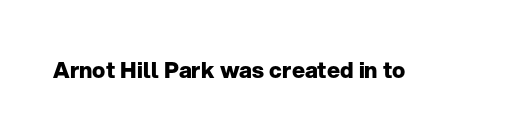
{"italic": "no", "bold": "yes", "underline": "no", "letter_spacing": "normal", "letter_spacing_em": 0.0, "glyph_px": 22}
